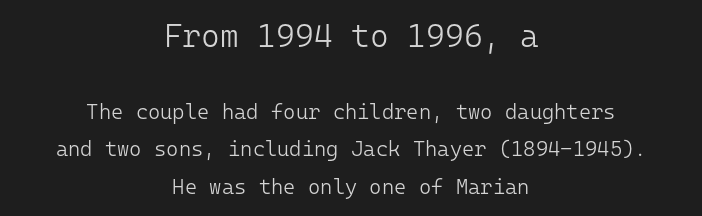
Vertical stems look standard width or narrower in stroke. Plain, unruled lines of type. No extra tracking has been applied to these lines. Spacing verdict: monospaced, one width for all characters.
